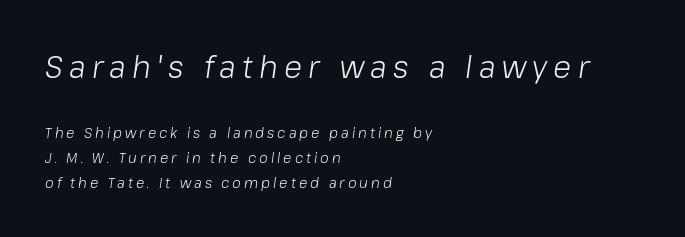
Q: Is the text bold? A: No.
Q: Is the text italic (slanted)? A: Yes, it leans right by about 8 degrees.
Q: Is the text underlined? A: No.
Q: How is the paragraph aligned? A: Left-aligned.
Q: Is the spacing between letters normal or unusually wide? A: Unusually wide.
Q: Which block of text is set in a larger size, the first (top) or the second (bottom)? A: The first (top) one.
Q: Width (condensed, normal, or wide)? A: Normal.
Q: Stroke contrast? A: Low.
Q: x-height? A: Medium.
Q: Monospaced? A: No.
